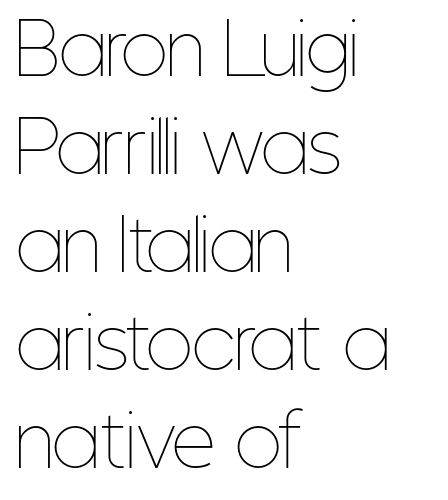
{"italic": "no", "bold": "no", "weight": "thin", "width": "condensed", "stroke_contrast": "low", "x_height": "medium", "monospaced": "no", "underline": "no", "align": "left", "line_spacing": "normal", "line_spacing_ratio": 1.42, "letter_spacing": "normal", "letter_spacing_em": 0.0, "glyph_px": 69}
